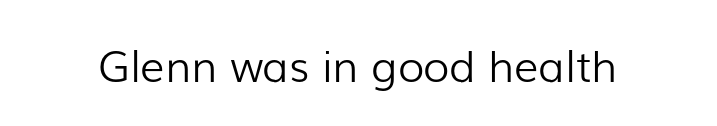
The lettering holds an erect, upright posture throughout. Summary of weight: not heavy and not bold. What stands out about the letter spacing? Nothing — it is the standard amount. The space beneath each line is pristine and unruled.
